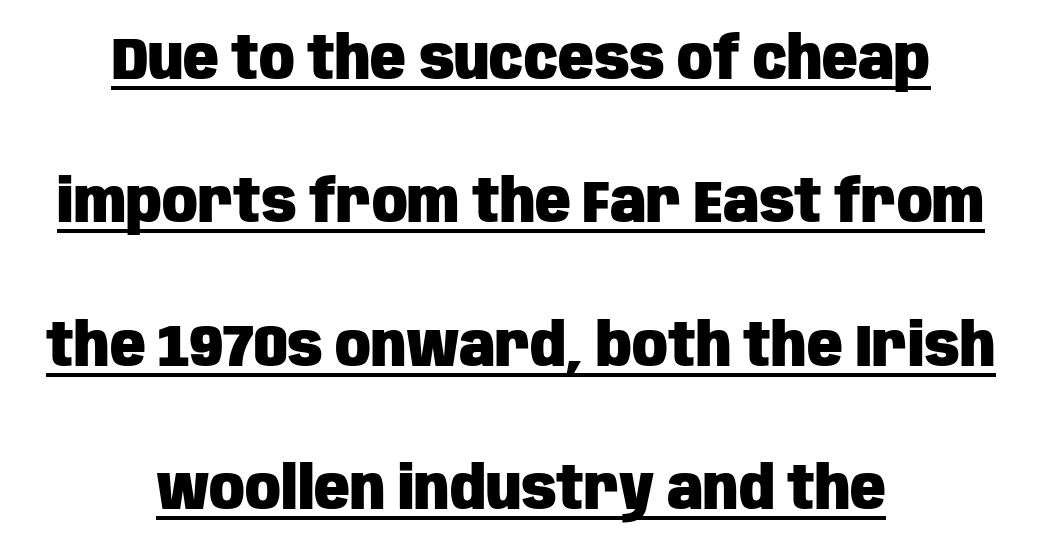
Q: Is the text bold? A: Yes.
Q: Is the text italic (slanted)? A: No, it is upright.
Q: Is the typeface a serif or a sans-serif typeface? A: Sans-serif.
Q: Is the text underlined? A: Yes.
Q: How is the paragraph aligned? A: Centered.
Q: Is the spacing between letters normal or unusually wide? A: Normal.
Q: Is the spacing between lines tight, normal or loose? A: Loose.
Q: Width (condensed, normal, or wide)? A: Condensed.
Q: Stroke contrast? A: Low.
Q: x-height? A: Large.
Q: Monospaced? A: No.
